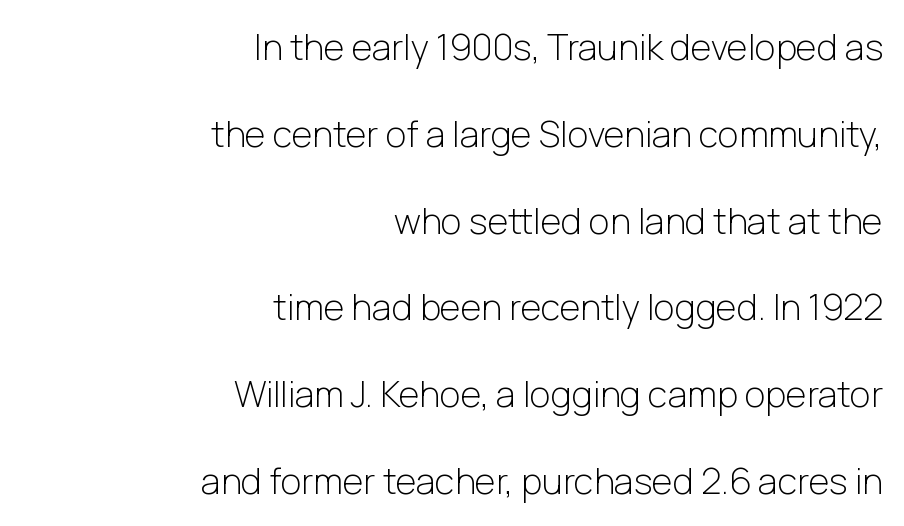
Descenders are the only things crossing below the line. Caption: face not bold, strokes unweighted. The rendering uses natural spacing where letterforms have individual widths. Is this a sans? Yes — the strokes have no serifs. The horizontal fit of the characters is conventional and even.
